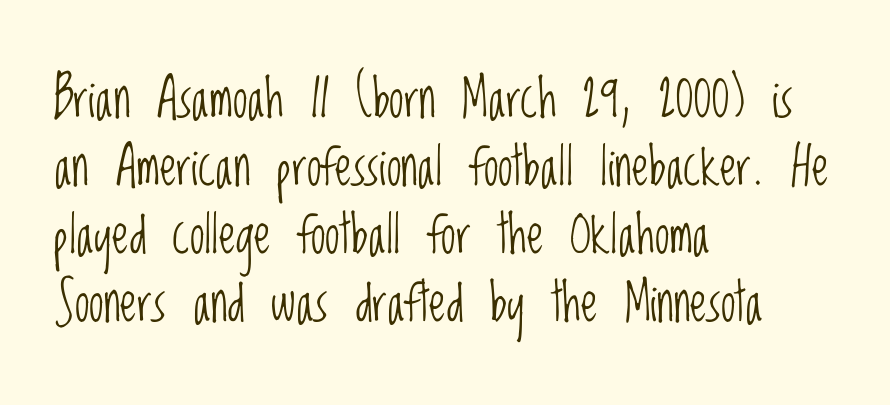
The image shows 53 px light, condensed sans-serif type, upright; set left-aligned, normal line spacing (1.28x), normal letter spacing, not underlined; low stroke contrast and a large x-height.
